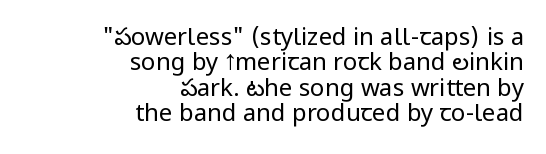
Stems here are at most as thick as an everyday book face. Is there much room between lines? No — they nearly touch. Which margin do the lines hug? The right one — the left edge is uneven. Just letters on the line, the space beneath them empty. The lettering stays uniformly vertical, giving the passage a roman look.
